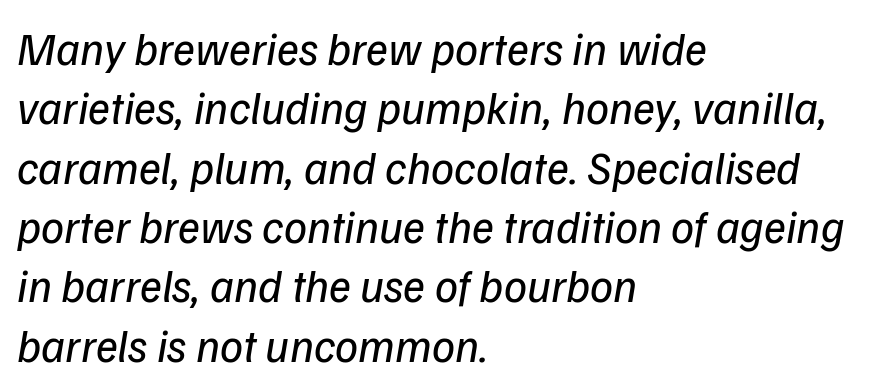
Q: Is the text bold? A: No.
Q: Is the text italic (slanted)? A: Yes, it leans right by about 9 degrees.
Q: Is the text underlined? A: No.
Q: How is the paragraph aligned? A: Left-aligned.
Q: Is the spacing between letters normal or unusually wide? A: Normal.
Q: Is the spacing between lines tight, normal or loose? A: Normal.
Q: Width (condensed, normal, or wide)? A: Normal.
Q: Stroke contrast? A: Low.
Q: x-height? A: Medium.
Q: Monospaced? A: No.
